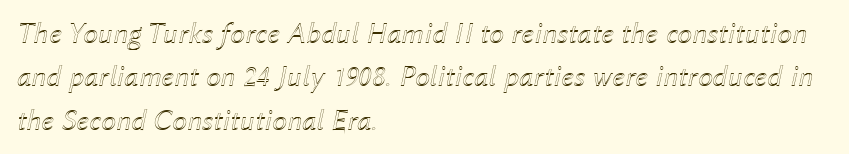
{"italic": "yes", "lean": "right", "slant_degrees": 12, "width": "normal", "x_height": "medium", "monospaced": "no", "underline": "no", "align": "left", "line_spacing": "normal", "line_spacing_ratio": 1.45, "letter_spacing": "normal", "letter_spacing_em": 0.0, "glyph_px": 30}
